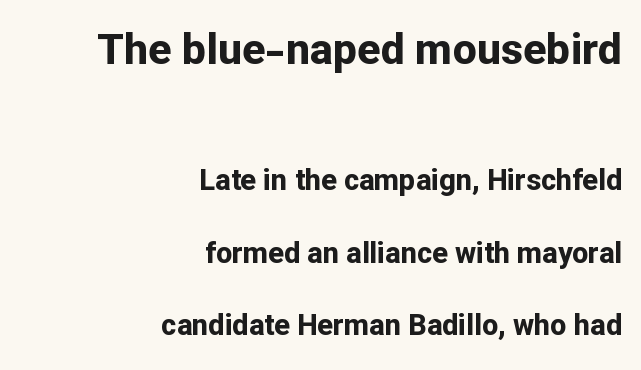
Q: Is the text bold? A: Yes.
Q: Is the text italic (slanted)? A: No, it is upright.
Q: Is the typeface a serif or a sans-serif typeface? A: Sans-serif.
Q: Is the text underlined? A: No.
Q: How is the paragraph aligned? A: Right-aligned.
Q: Is the spacing between letters normal or unusually wide? A: Normal.
Q: Is the spacing between lines tight, normal or loose? A: Loose.
Q: Which block of text is set in a larger size, the first (top) or the second (bottom)? A: The first (top) one.
Q: Width (condensed, normal, or wide)? A: Normal.
Q: Stroke contrast? A: Low.
Q: x-height? A: Medium.
Q: Monospaced? A: No.
